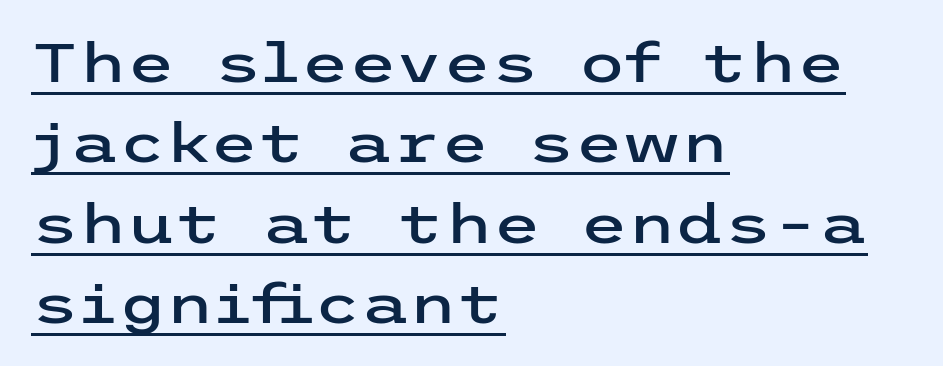
Q: Is the text italic (slanted)? A: No, it is upright.
Q: Is the typeface a serif or a sans-serif typeface? A: Sans-serif.
Q: Is the text underlined? A: Yes.
Q: How is the paragraph aligned? A: Left-aligned.
Q: Is the spacing between letters normal or unusually wide? A: Normal.
Q: Is the spacing between lines tight, normal or loose? A: Normal.
Q: Width (condensed, normal, or wide)? A: Wide.
Q: Stroke contrast? A: Low.
Q: x-height? A: Medium.
